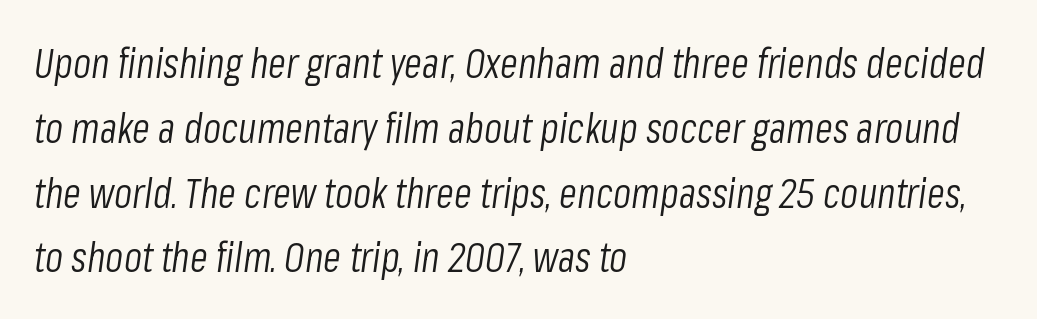
{"italic": "yes", "lean": "right", "slant_degrees": 8, "bold": "no", "weight": "light", "width": "condensed", "stroke_contrast": "low", "x_height": "medium", "monospaced": "no", "underline": "no", "align": "left", "line_spacing": "normal", "line_spacing_ratio": 1.58, "letter_spacing": "normal", "letter_spacing_em": 0.0, "glyph_px": 41}
